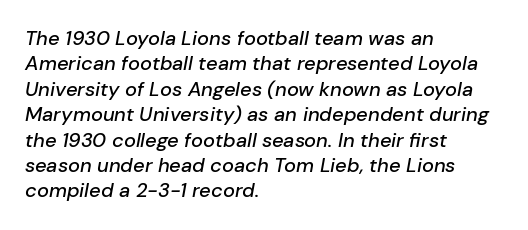
The image shows 20 px text type, italic (leaning right); set left-aligned, normal line spacing (1.27x), normal letter spacing, not underlined.
